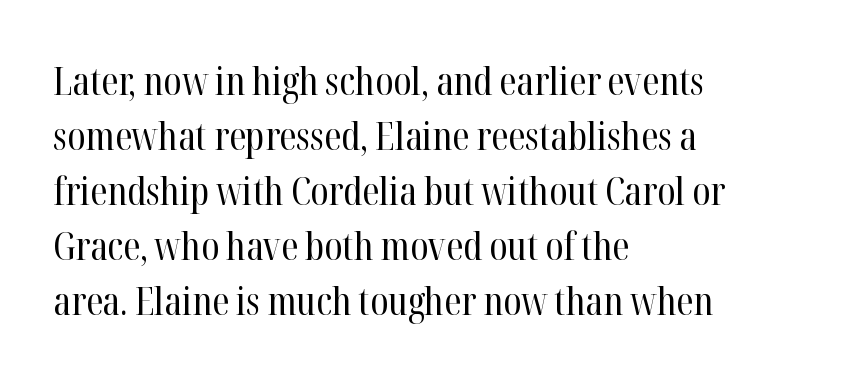
Q: Is the text bold? A: No.
Q: Is the text italic (slanted)? A: No, it is upright.
Q: Is the typeface a serif or a sans-serif typeface? A: Serif.
Q: Is the text underlined? A: No.
Q: How is the paragraph aligned? A: Left-aligned.
Q: Is the spacing between letters normal or unusually wide? A: Normal.
Q: Is the spacing between lines tight, normal or loose? A: Normal.
Q: Width (condensed, normal, or wide)? A: Condensed.
Q: Stroke contrast? A: High.
Q: x-height? A: Medium.
Q: Monospaced? A: No.
